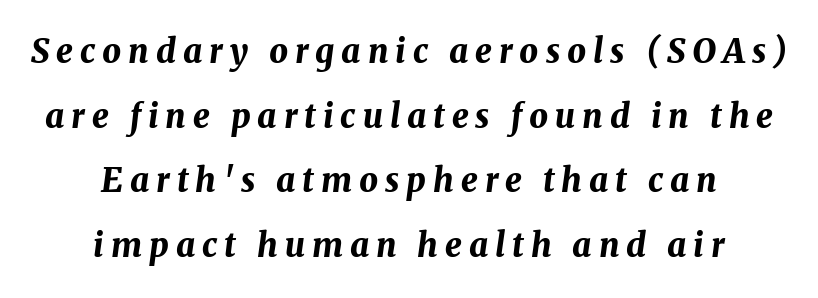
{"italic": "yes", "lean": "right", "slant_degrees": 8, "bold": "yes", "weight": "bold", "width": "normal", "stroke_contrast": "medium", "x_height": "medium", "monospaced": "no", "underline": "no", "align": "center", "line_spacing": "loose", "line_spacing_ratio": 1.96, "letter_spacing": "wide", "letter_spacing_em": 0.21, "glyph_px": 33}
